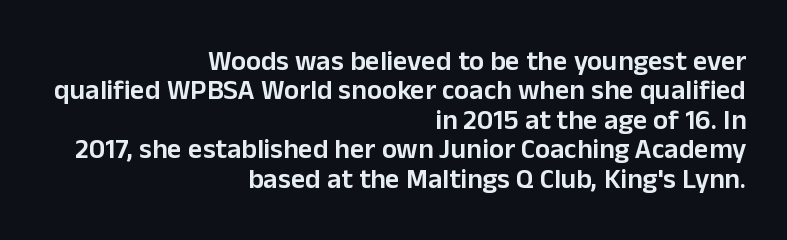
Q: Is the text bold? A: Semi-bold.
Q: Is the text italic (slanted)? A: No, it is upright.
Q: Is the typeface a serif or a sans-serif typeface? A: Sans-serif.
Q: Is the text underlined? A: No.
Q: How is the paragraph aligned? A: Right-aligned.
Q: Is the spacing between letters normal or unusually wide? A: Normal.
Q: Is the spacing between lines tight, normal or loose? A: Tight.
Q: Width (condensed, normal, or wide)? A: Normal.
Q: Stroke contrast? A: Low.
Q: x-height? A: Medium.
Q: Monospaced? A: No.
